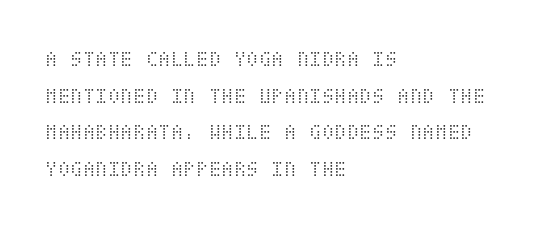
{"italic": "no", "bold": "no", "underline": "no", "align": "left", "line_spacing": "normal", "line_spacing_ratio": 1.59, "letter_spacing": "normal", "letter_spacing_em": 0.0, "glyph_px": 23}
